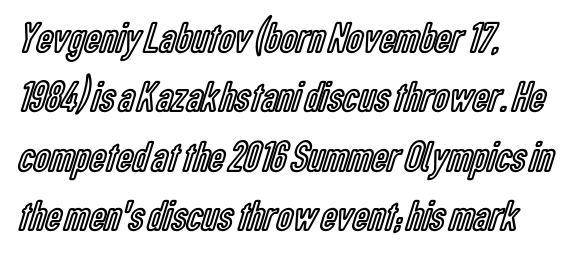
{"width": "condensed", "x_height": "medium", "monospaced": "no", "underline": "no", "align": "left", "line_spacing": "normal", "line_spacing_ratio": 1.35, "letter_spacing": "normal", "letter_spacing_em": 0.0, "glyph_px": 44}
